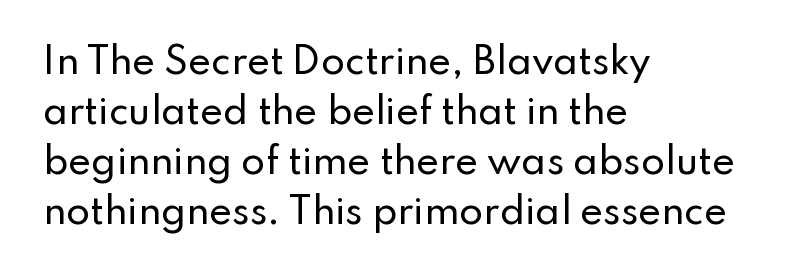
Q: Is the text italic (slanted)? A: No, it is upright.
Q: Is the typeface a serif or a sans-serif typeface? A: Sans-serif.
Q: Is the text underlined? A: No.
Q: How is the paragraph aligned? A: Left-aligned.
Q: Is the spacing between letters normal or unusually wide? A: Normal.
Q: Is the spacing between lines tight, normal or loose? A: Normal.
Q: Width (condensed, normal, or wide)? A: Normal.
Q: Stroke contrast? A: Low.
Q: x-height? A: Small.
Q: Monospaced? A: No.
